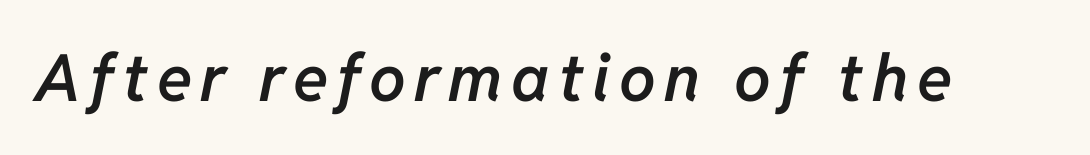
The image shows 65 px semibold type, italic (leaning right); set not underlined; low stroke contrast and a medium x-height.
